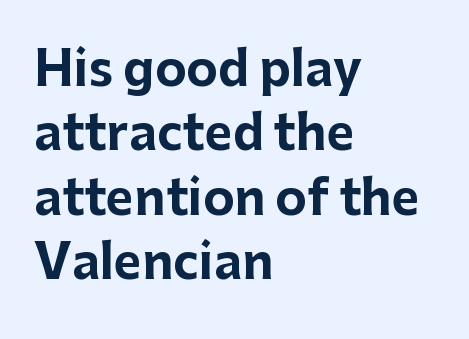
{"serif": "no", "italic": "no", "bold": "yes", "weight": "bold", "width": "normal", "stroke_contrast": "low", "x_height": "medium", "monospaced": "no", "underline": "no", "align": "left", "line_spacing": "normal", "line_spacing_ratio": 1.34, "letter_spacing": "normal", "letter_spacing_em": 0.0, "glyph_px": 48}
